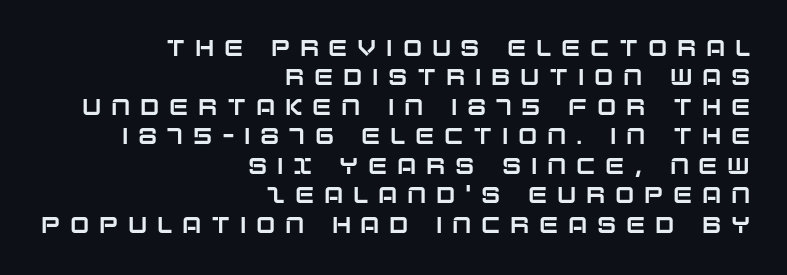
The image shows 23 px text type, upright; set right-aligned, normal line spacing (1.28x), unusually wide letter spacing (+0.42 em), not underlined.
